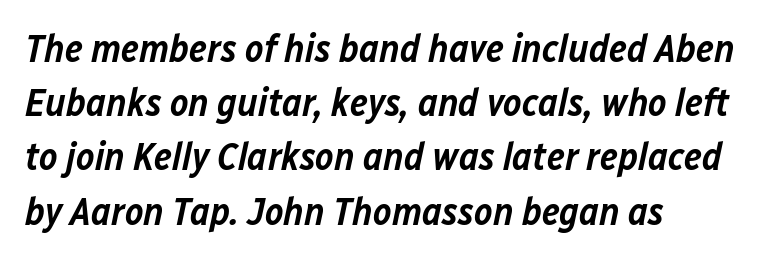
{"italic": "yes", "lean": "right", "slant_degrees": 12, "bold": "semi", "weight": "semibold", "width": "normal", "stroke_contrast": "low", "x_height": "medium", "monospaced": "no", "underline": "no", "align": "left", "line_spacing": "normal", "line_spacing_ratio": 1.39, "letter_spacing": "normal", "letter_spacing_em": 0.0, "glyph_px": 39}
